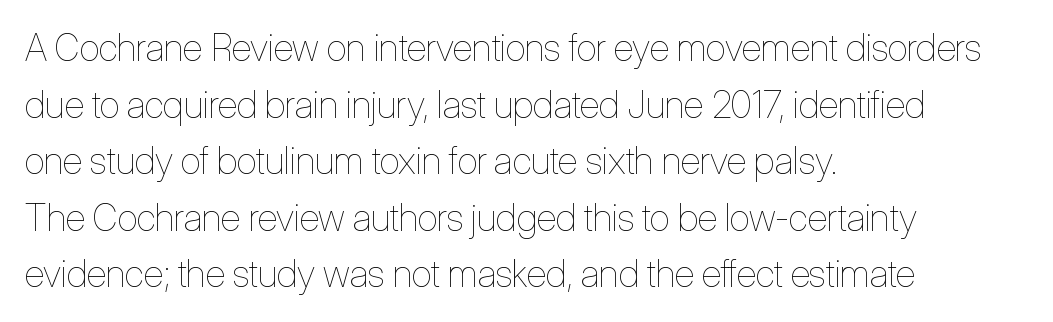
The image shows 37 px thin, condensed type, upright; set left-aligned, normal line spacing (1.53x), normal letter spacing, not underlined; low stroke contrast and a medium x-height.
